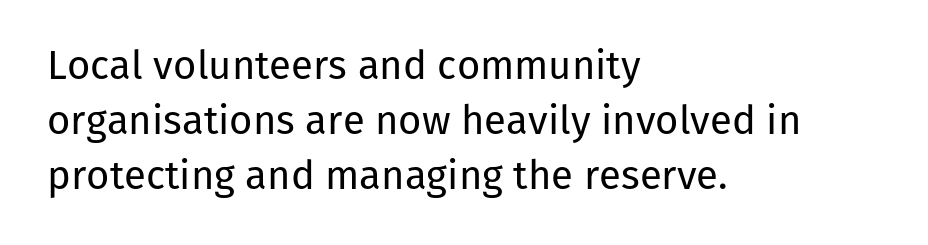
Q: Is the text bold? A: No.
Q: Is the text italic (slanted)? A: No, it is upright.
Q: Is the typeface a serif or a sans-serif typeface? A: Sans-serif.
Q: Is the text underlined? A: No.
Q: How is the paragraph aligned? A: Left-aligned.
Q: Is the spacing between letters normal or unusually wide? A: Normal.
Q: Is the spacing between lines tight, normal or loose? A: Normal.
Q: Width (condensed, normal, or wide)? A: Normal.
Q: Stroke contrast? A: Low.
Q: x-height? A: Medium.
Q: Monospaced? A: No.
